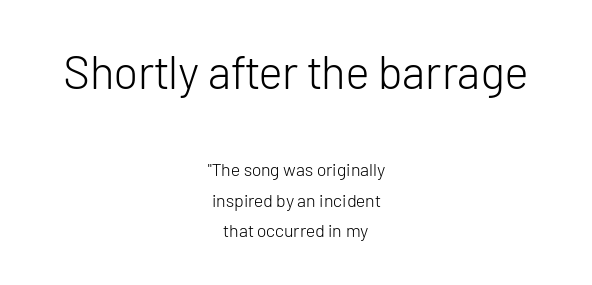
Q: Is the text bold? A: No.
Q: Is the text italic (slanted)? A: No, it is upright.
Q: Is the typeface a serif or a sans-serif typeface? A: Sans-serif.
Q: Is the text underlined? A: No.
Q: How is the paragraph aligned? A: Centered.
Q: Is the spacing between letters normal or unusually wide? A: Normal.
Q: Is the spacing between lines tight, normal or loose? A: Normal.
Q: Which block of text is set in a larger size, the first (top) or the second (bottom)? A: The first (top) one.
Q: Width (condensed, normal, or wide)? A: Normal.
Q: Stroke contrast? A: Low.
Q: x-height? A: Medium.
Q: Monospaced? A: No.
